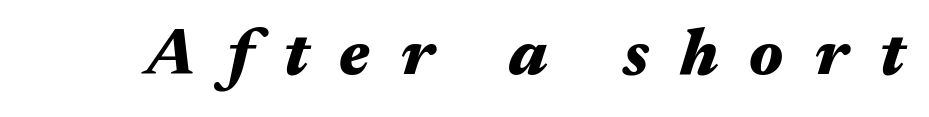
The image shows 66 px heavy, wide type, italic (leaning right); set unusually wide letter spacing (+0.47 em), not underlined; medium stroke contrast and a medium x-height.
